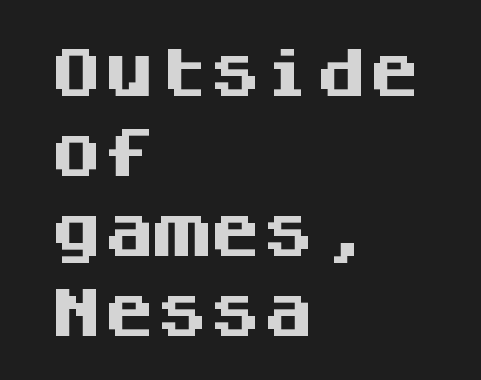
The letters march in equal steps, a hallmark of fixed-pitch type. The characters look thick and weighty, a clear bold. A classic flush-left, rag-right setting is used for this passage. Nothing unusual about the tracking: characters are spaced as the font intends.
